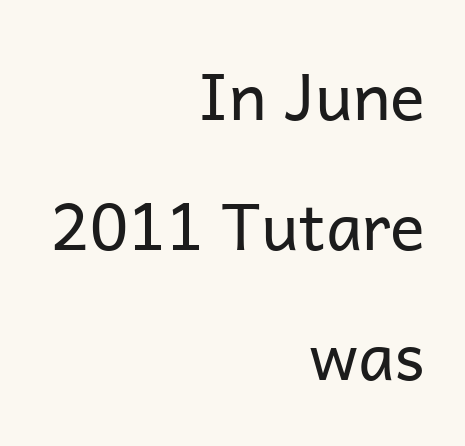
Each letter keeps its own natural width here, so spacing adapts to shape. A typesetter would mark this as roman, not italic. Characters follow at the spacing the type designer built in. The letters carry no serifs — their stems end cleanly without finishing strokes. Vertically, the passage feels expansive, rows floating well apart.
